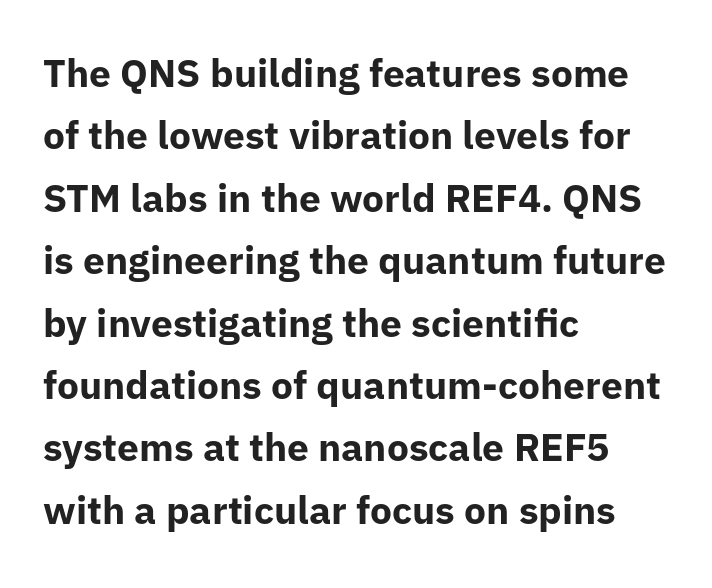
This sample uses an upright cut, with every glyph sitting square on the baseline. Normally led — the rows are evenly, conventionally spaced. Looks like regular typesetting: each glyph gets only the width it needs. These words are printed bold, with thick strokes throughout.
